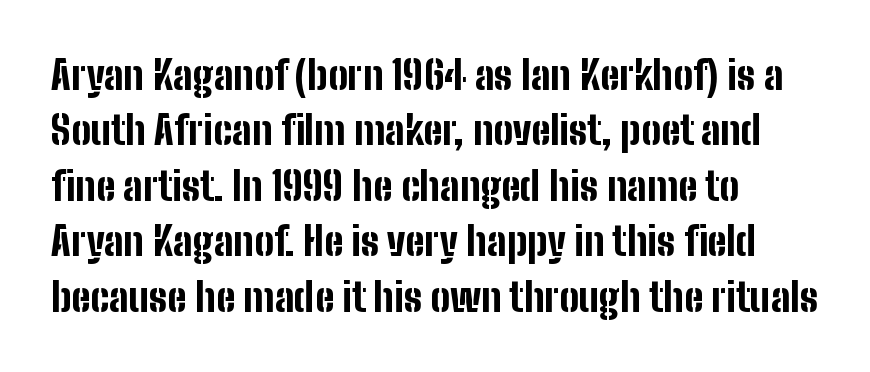
Q: Is the text bold? A: Yes.
Q: Is the text italic (slanted)? A: No, it is upright.
Q: Is the typeface a serif or a sans-serif typeface? A: Sans-serif.
Q: Is the text underlined? A: No.
Q: How is the paragraph aligned? A: Left-aligned.
Q: Is the spacing between letters normal or unusually wide? A: Normal.
Q: Is the spacing between lines tight, normal or loose? A: Normal.
Q: Width (condensed, normal, or wide)? A: Condensed.
Q: Stroke contrast? A: Low.
Q: x-height? A: Medium.
Q: Monospaced? A: No.
